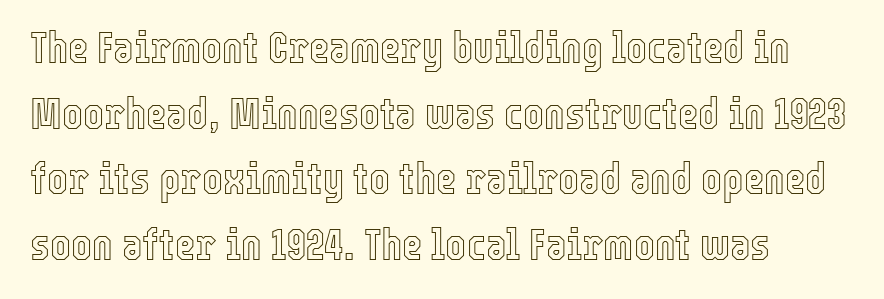
{"italic": "no", "width": "condensed", "x_height": "medium", "monospaced": "no", "underline": "no", "align": "left", "line_spacing": "normal", "line_spacing_ratio": 1.49, "letter_spacing": "normal", "letter_spacing_em": 0.0, "glyph_px": 44}
